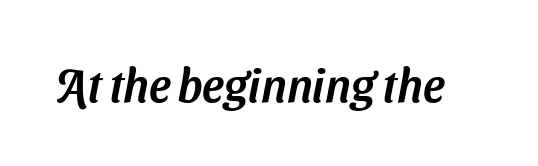
The image shows 46 px sans-serif type; set normal letter spacing, not underlined; medium stroke contrast and a medium x-height.
